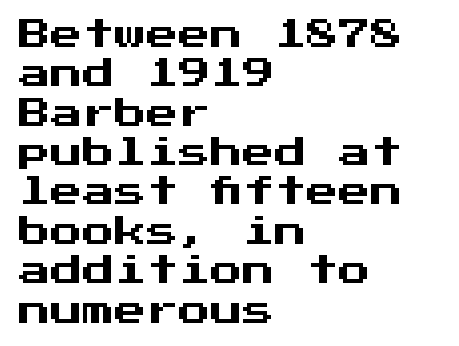
Casual observation: everything's shoved over to the left. You can tell from the bare stems that sans-serif type was used. Do the letters lean? They stand straight. In terms of letterspacing, this is plain default setting.
